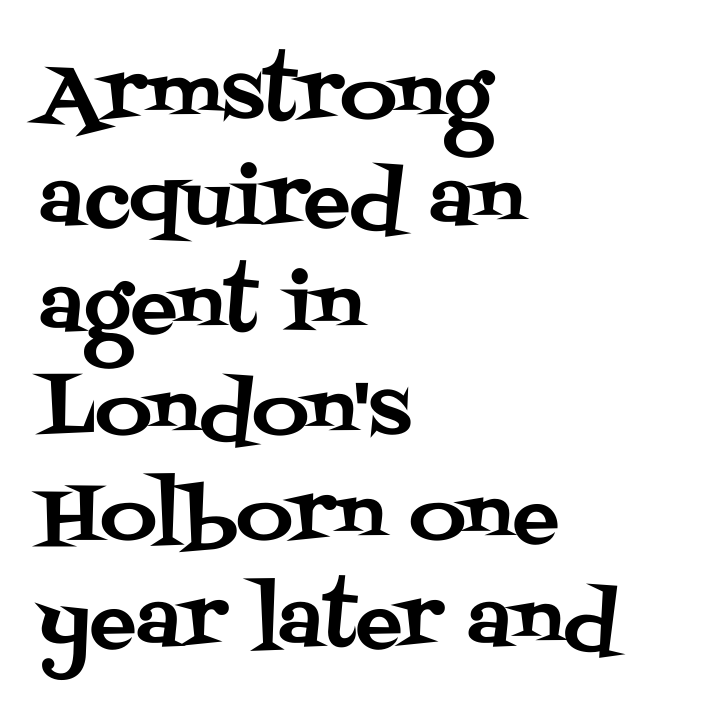
{"serif": "yes", "italic": "no", "width": "normal", "stroke_contrast": "medium", "x_height": "large", "monospaced": "no", "underline": "no", "align": "left", "line_spacing": "normal", "line_spacing_ratio": 1.35, "letter_spacing": "normal", "letter_spacing_em": 0.0, "glyph_px": 78}
